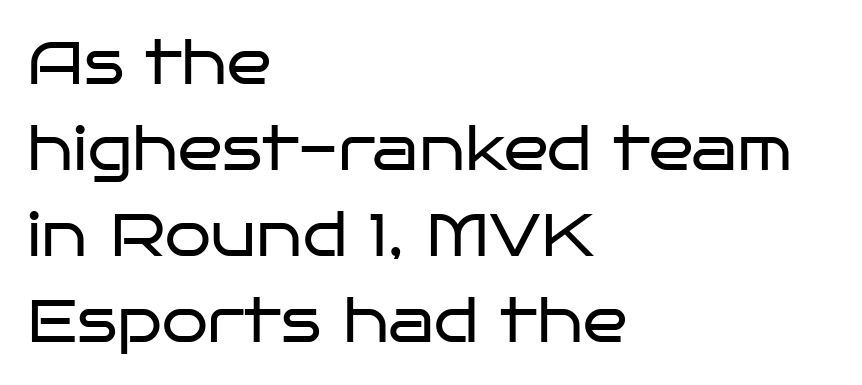
The image shows 59 px regular-weight, wide sans-serif type, upright; set left-aligned, normal line spacing (1.46x), normal letter spacing, not underlined; low stroke contrast and a large x-height.
